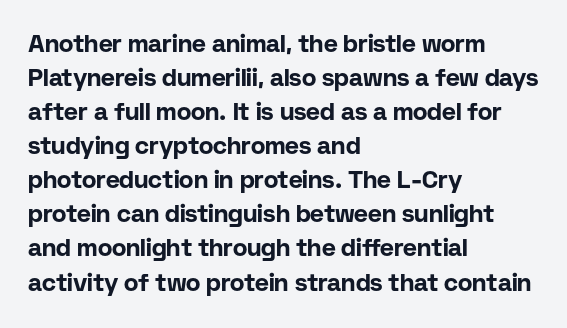
{"italic": "no", "bold": "yes", "underline": "no", "align": "left", "line_spacing": "normal", "line_spacing_ratio": 1.42, "letter_spacing": "normal", "letter_spacing_em": 0.0, "glyph_px": 24}
